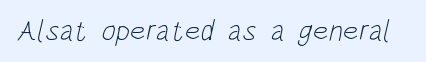
Heaviness? Minimal to ordinary, like unemphasized prose. Check where the strokes stop: nothing finishes them off — pure sans. The letters advance in unequal steps, a hallmark of proportional type. Anything drawn beneath the words? Only blank space. There is no visible air inserted between adjacent glyphs.
